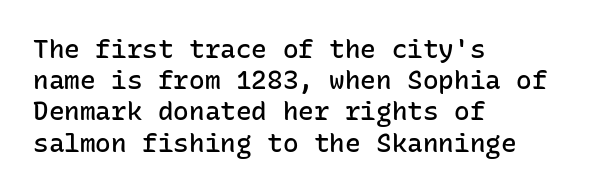
One-word summary of the alignment: left. Anything drawn beneath the words? Only blank space. Style check: upright. Each word holds together tightly as a unit, with standard inter-letter gaps. A semibold gives these letters moderate extra thickness, short of bold.
